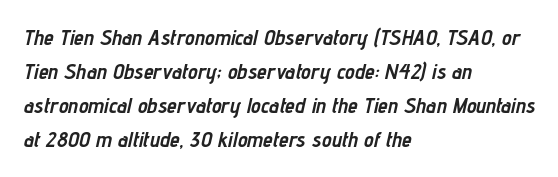
{"italic": "yes", "lean": "right", "slant_degrees": 12, "bold": "yes", "underline": "no", "align": "left", "line_spacing": "normal", "line_spacing_ratio": 1.55, "letter_spacing": "normal", "letter_spacing_em": 0.0, "glyph_px": 22}
